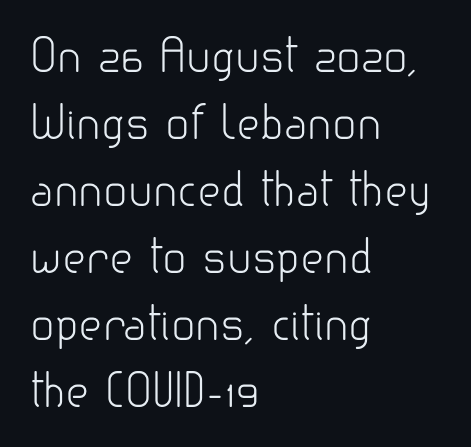
The image shows 45 px light sans-serif type, upright; set left-aligned, normal line spacing (1.49x), normal letter spacing, not underlined; low stroke contrast and a small x-height.
